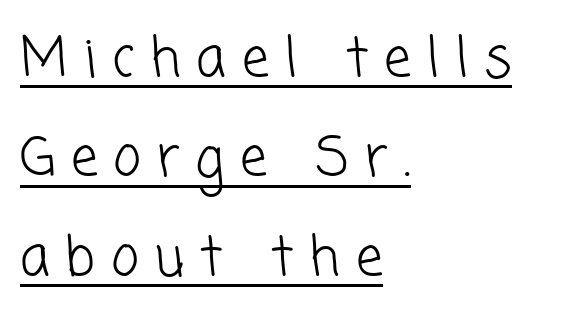
{"serif": "no", "bold": "no", "weight": "light", "width": "normal", "stroke_contrast": "low", "x_height": "medium", "monospaced": "no", "underline": "yes", "align": "left", "line_spacing_ratio": 1.84, "letter_spacing": "wide", "letter_spacing_em": 0.29, "glyph_px": 54}
